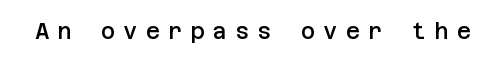
Q: Is the text bold? A: Semi-bold.
Q: Is the text italic (slanted)? A: No, it is upright.
Q: Is the text underlined? A: No.
Q: Is the spacing between letters normal or unusually wide? A: Unusually wide.
